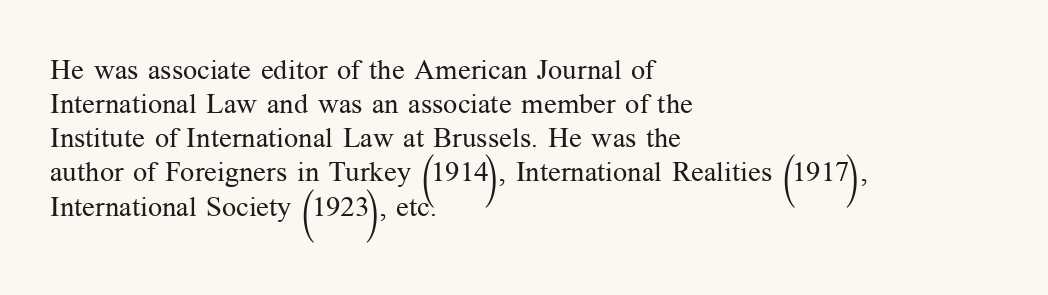
Q: Is the text bold? A: No.
Q: Is the text italic (slanted)? A: No, it is upright.
Q: Is the typeface a serif or a sans-serif typeface? A: Serif.
Q: Is the text underlined? A: No.
Q: How is the paragraph aligned? A: Left-aligned.
Q: Is the spacing between letters normal or unusually wide? A: Normal.
Q: Width (condensed, normal, or wide)? A: Normal.
Q: Stroke contrast? A: Medium.
Q: x-height? A: Medium.
Q: Monospaced? A: No.
